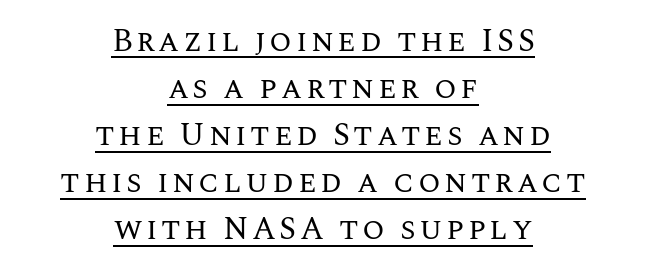
The image shows 32 px regular-weight type, upright; set centered, normal line spacing (1.47x), underlined; medium stroke contrast and a large x-height.
